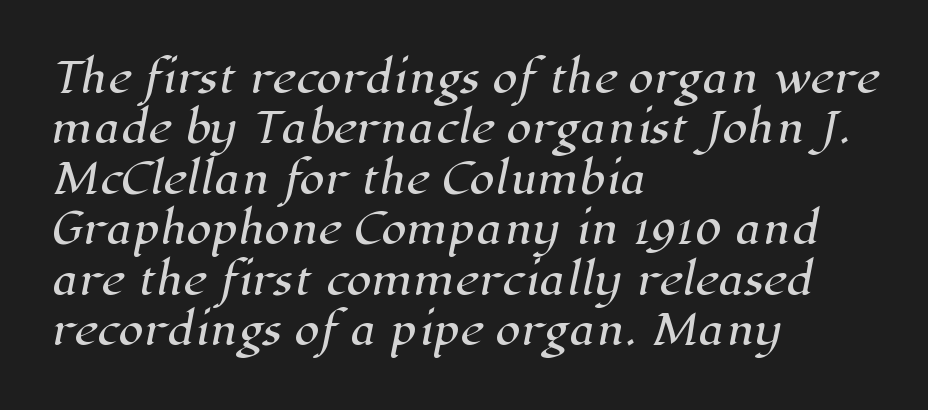
The image shows 41 px serif type; set left-aligned, line spacing 1.23x, normal letter spacing, not underlined; high stroke contrast and a medium x-height.
